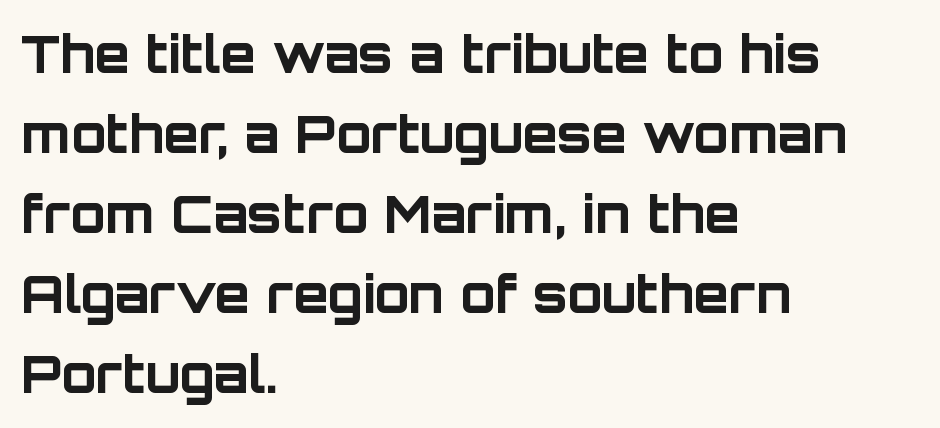
{"serif": "no", "italic": "no", "bold": "yes", "weight": "bold", "width": "normal", "stroke_contrast": "low", "x_height": "large", "monospaced": "no", "underline": "no", "align": "left", "line_spacing": "normal", "line_spacing_ratio": 1.57, "letter_spacing": "normal", "letter_spacing_em": 0.0, "glyph_px": 51}
